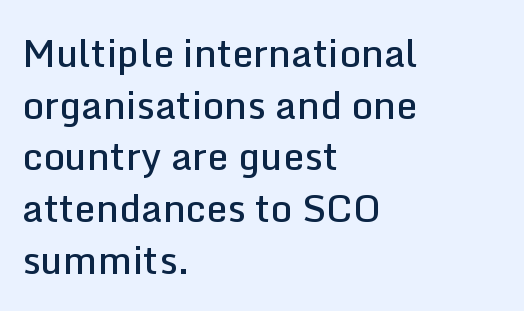
{"serif": "no", "italic": "no", "bold": "semi", "weight": "semibold", "width": "normal", "stroke_contrast": "low", "x_height": "medium", "monospaced": "no", "underline": "no", "align": "left", "line_spacing": "normal", "line_spacing_ratio": 1.36, "letter_spacing": "normal", "letter_spacing_em": 0.0, "glyph_px": 38}
